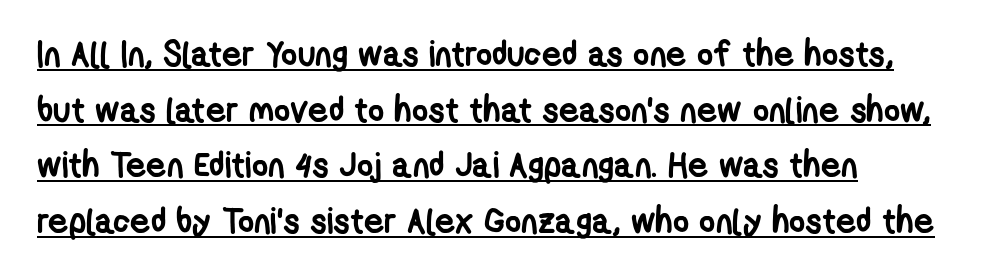
{"serif": "no", "bold": "yes", "weight": "semibold", "width": "condensed", "stroke_contrast": "low", "x_height": "medium", "monospaced": "no", "underline": "yes", "line_spacing": "normal", "line_spacing_ratio": 1.59, "letter_spacing": "normal", "letter_spacing_em": 0.0, "glyph_px": 35}
